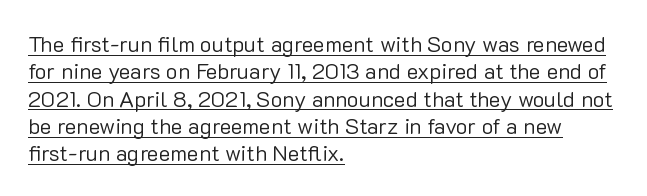
{"italic": "no", "bold": "no", "underline": "yes", "align": "left", "line_spacing_ratio": 1.24, "letter_spacing": "normal", "letter_spacing_em": 0.0, "glyph_px": 22}
